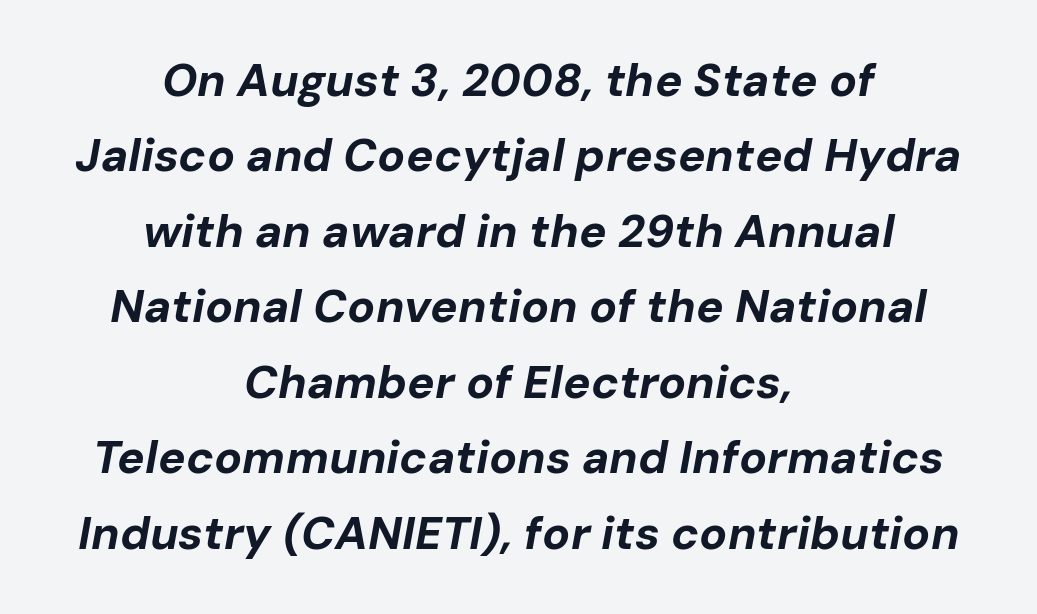
Q: Is the text bold? A: Yes.
Q: Is the text italic (slanted)? A: Yes, it leans right by about 10 degrees.
Q: Is the text underlined? A: No.
Q: How is the paragraph aligned? A: Centered.
Q: Is the spacing between letters normal or unusually wide? A: Normal.
Q: Is the spacing between lines tight, normal or loose? A: Normal.
Q: Width (condensed, normal, or wide)? A: Normal.
Q: Stroke contrast? A: Low.
Q: x-height? A: Medium.
Q: Monospaced? A: No.
